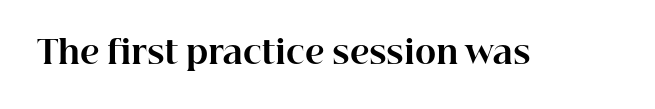
{"serif": "yes", "italic": "no", "bold": "yes", "weight": "bold", "width": "normal", "stroke_contrast": "high", "x_height": "medium", "monospaced": "no", "underline": "no", "letter_spacing": "normal", "letter_spacing_em": 0.0, "glyph_px": 32}
